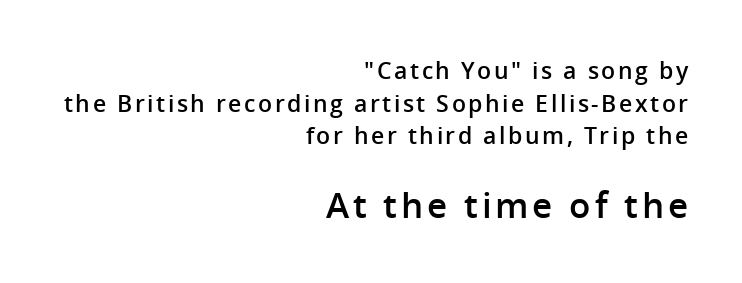
{"serif": "no", "italic": "no", "bold": "semi", "weight": "semibold", "width": "normal", "stroke_contrast": "low", "x_height": "medium", "monospaced": "no", "underline": "no", "align": "right", "line_spacing": "normal", "line_spacing_ratio": 1.42, "larger_block": "second", "size_ratio": 1.52, "glyph_px": 35}
